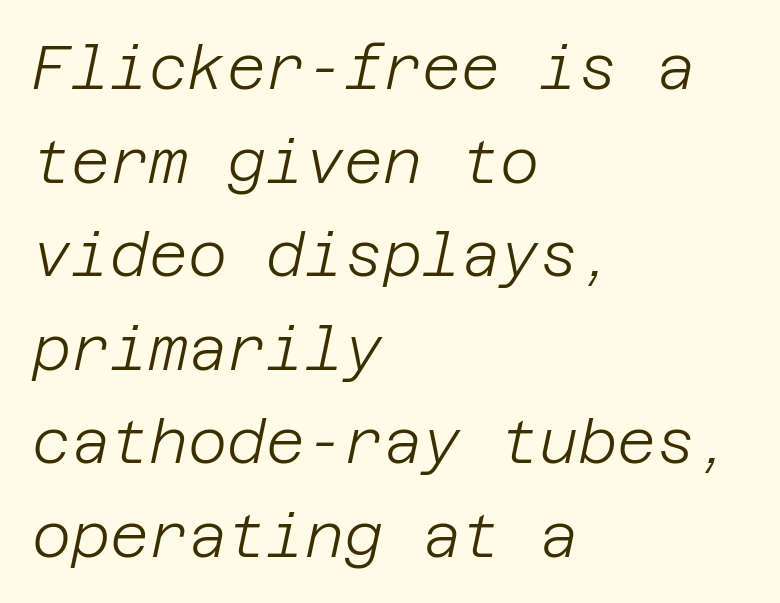
Q: Is the text bold? A: No.
Q: Is the text italic (slanted)? A: Yes, it leans right by about 12 degrees.
Q: Is the text underlined? A: No.
Q: How is the paragraph aligned? A: Left-aligned.
Q: Is the spacing between letters normal or unusually wide? A: Normal.
Q: Is the spacing between lines tight, normal or loose? A: Normal.
Q: Width (condensed, normal, or wide)? A: Normal.
Q: Stroke contrast? A: Low.
Q: x-height? A: Large.
